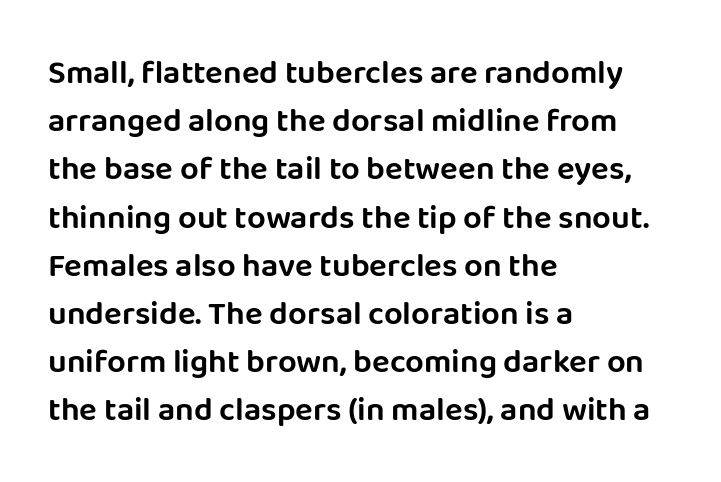
Q: Is the text italic (slanted)? A: No, it is upright.
Q: Is the typeface a serif or a sans-serif typeface? A: Sans-serif.
Q: Is the text underlined? A: No.
Q: How is the paragraph aligned? A: Left-aligned.
Q: Is the spacing between letters normal or unusually wide? A: Normal.
Q: Is the spacing between lines tight, normal or loose? A: Normal.
Q: Width (condensed, normal, or wide)? A: Normal.
Q: Stroke contrast? A: Low.
Q: x-height? A: Large.
Q: Monospaced? A: No.
